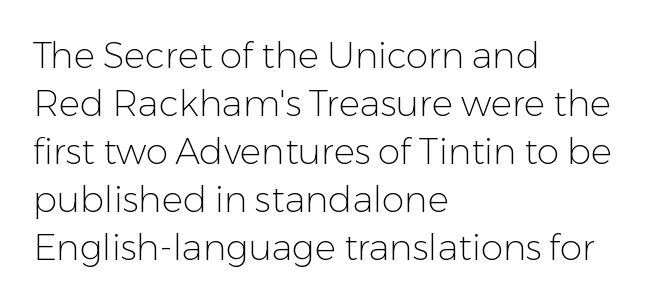
These lines stack with their left ends in a neat column. Normally led — the rows are evenly, conventionally spaced. Nope, not italic — everything's standing straight. Stems and bowls with no extra thickness — not bold.
